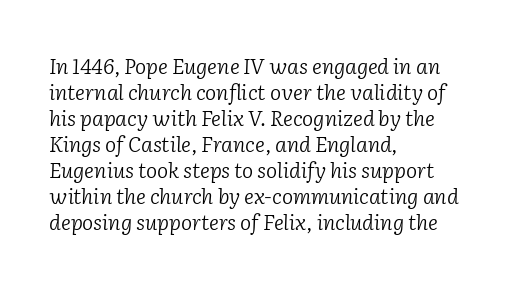
{"italic": "yes", "lean": "right", "slant_degrees": 2, "bold": "no", "underline": "no", "align": "left", "line_spacing_ratio": 1.24, "letter_spacing": "normal", "letter_spacing_em": 0.0, "glyph_px": 21}
